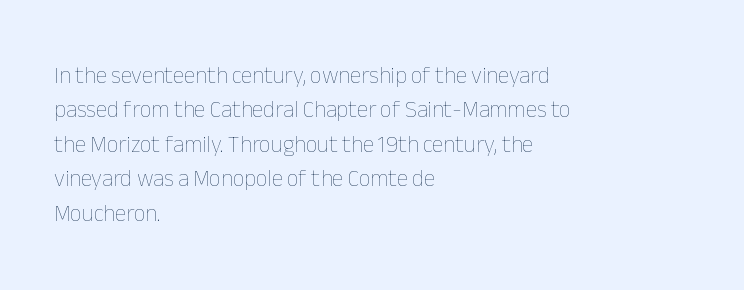
Q: Is the text bold? A: No.
Q: Is the text italic (slanted)? A: No, it is upright.
Q: Is the text underlined? A: No.
Q: How is the paragraph aligned? A: Left-aligned.
Q: Is the spacing between letters normal or unusually wide? A: Normal.
Q: Is the spacing between lines tight, normal or loose? A: Normal.
